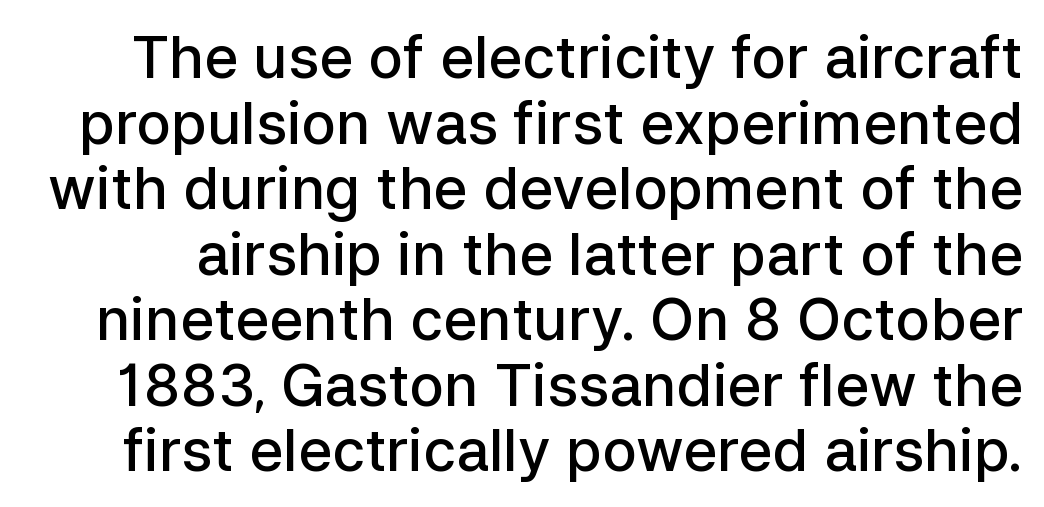
Q: Is the text bold? A: Semi-bold.
Q: Is the text italic (slanted)? A: No, it is upright.
Q: Is the typeface a serif or a sans-serif typeface? A: Sans-serif.
Q: Is the text underlined? A: No.
Q: Is the spacing between letters normal or unusually wide? A: Normal.
Q: Is the spacing between lines tight, normal or loose? A: Tight.
Q: Width (condensed, normal, or wide)? A: Normal.
Q: Stroke contrast? A: Low.
Q: x-height? A: Medium.
Q: Monospaced? A: No.
